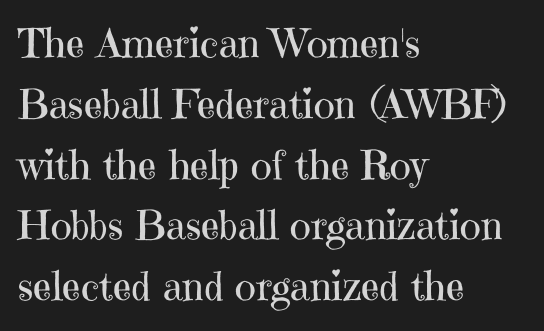
The image shows 40 px regular-weight serif type, upright; set left-aligned, normal line spacing (1.52x), normal letter spacing, not underlined; high stroke contrast and a medium x-height.
